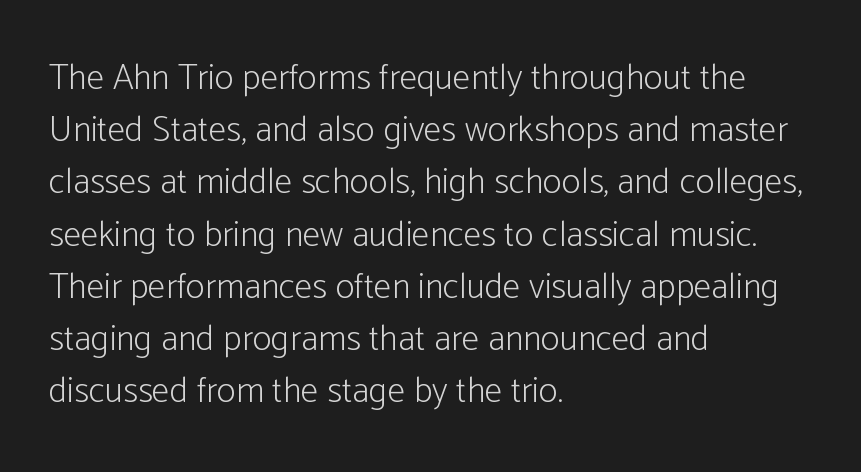
{"serif": "no", "italic": "no", "bold": "no", "weight": "light", "width": "condensed", "stroke_contrast": "low", "x_height": "medium", "monospaced": "no", "underline": "no", "align": "left", "line_spacing": "normal", "line_spacing_ratio": 1.45, "letter_spacing": "normal", "letter_spacing_em": 0.0, "glyph_px": 36}
